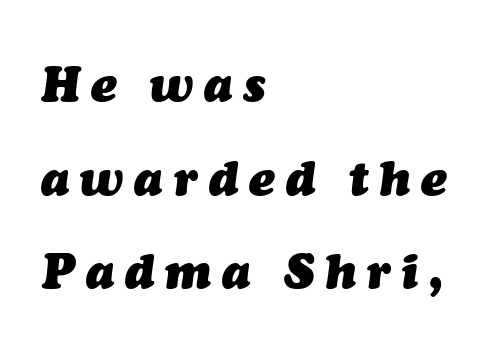
Typographic density is high because the face is bold. The line texture is sparse and dotted thanks to wide tracking. Looks like regular typesetting: each glyph gets only the width it needs. Horizontal bands of white between lines are thick stripes.
